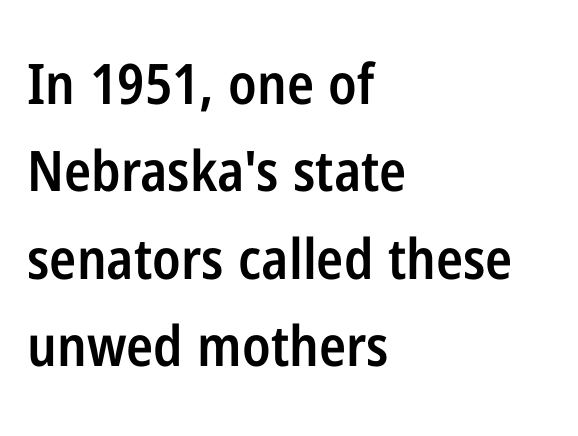
{"serif": "no", "italic": "no", "bold": "semi", "weight": "semibold", "width": "condensed", "stroke_contrast": "low", "x_height": "medium", "monospaced": "no", "underline": "no", "align": "left", "line_spacing": "normal", "line_spacing_ratio": 1.56, "letter_spacing": "normal", "letter_spacing_em": 0.0, "glyph_px": 56}
